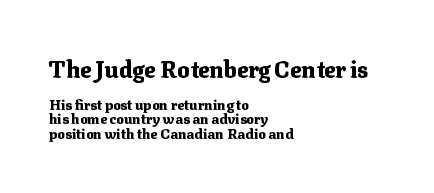
{"italic": "no", "bold": "yes", "underline": "no", "align": "left", "line_spacing": "tight", "line_spacing_ratio": 1.05, "letter_spacing": "normal", "letter_spacing_em": 0.0, "larger_block": "first", "size_ratio": 1.64, "glyph_px": 23}
